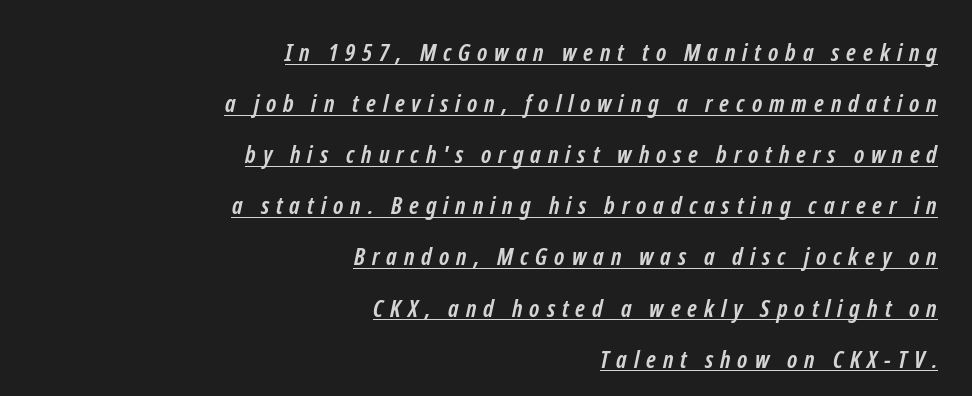
The image shows 24 px bold type; set right-aligned, loose line spacing (2.13x), unusually wide letter spacing (+0.29 em), underlined.
